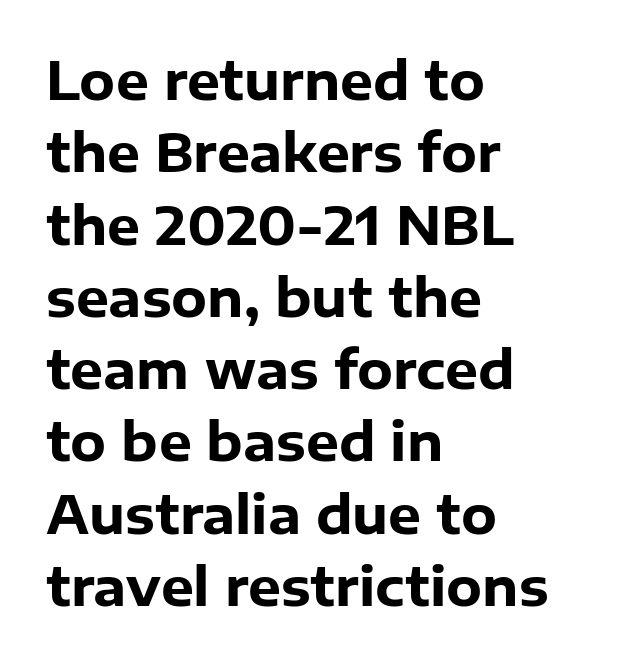
The axis of the letterforms is exactly vertical. Serifs: no, the terminals of the letterforms are clean. Proportional: the letters do not fall into vertical columns. A bare baseline throughout the passage. These lines are set flush left with a ragged right edge.
